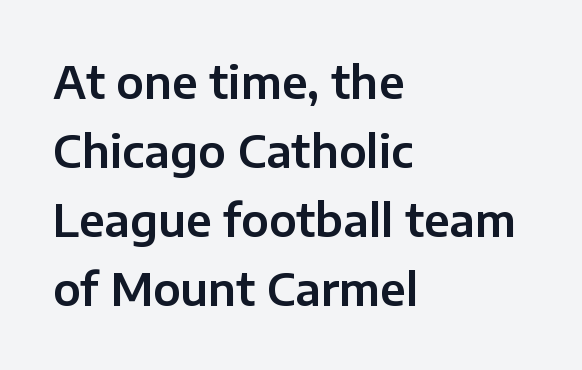
Q: Is the text italic (slanted)? A: No, it is upright.
Q: Is the typeface a serif or a sans-serif typeface? A: Sans-serif.
Q: Is the text underlined? A: No.
Q: How is the paragraph aligned? A: Left-aligned.
Q: Is the spacing between letters normal or unusually wide? A: Normal.
Q: Is the spacing between lines tight, normal or loose? A: Normal.
Q: Width (condensed, normal, or wide)? A: Normal.
Q: Stroke contrast? A: Low.
Q: x-height? A: Medium.
Q: Monospaced? A: No.
